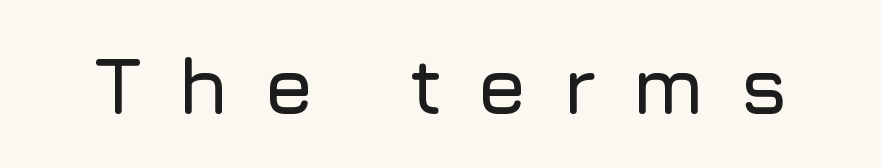
The image shows 80 px sans-serif type, upright; set unusually wide letter spacing (+0.43 em), not underlined; low stroke contrast and a medium x-height.
